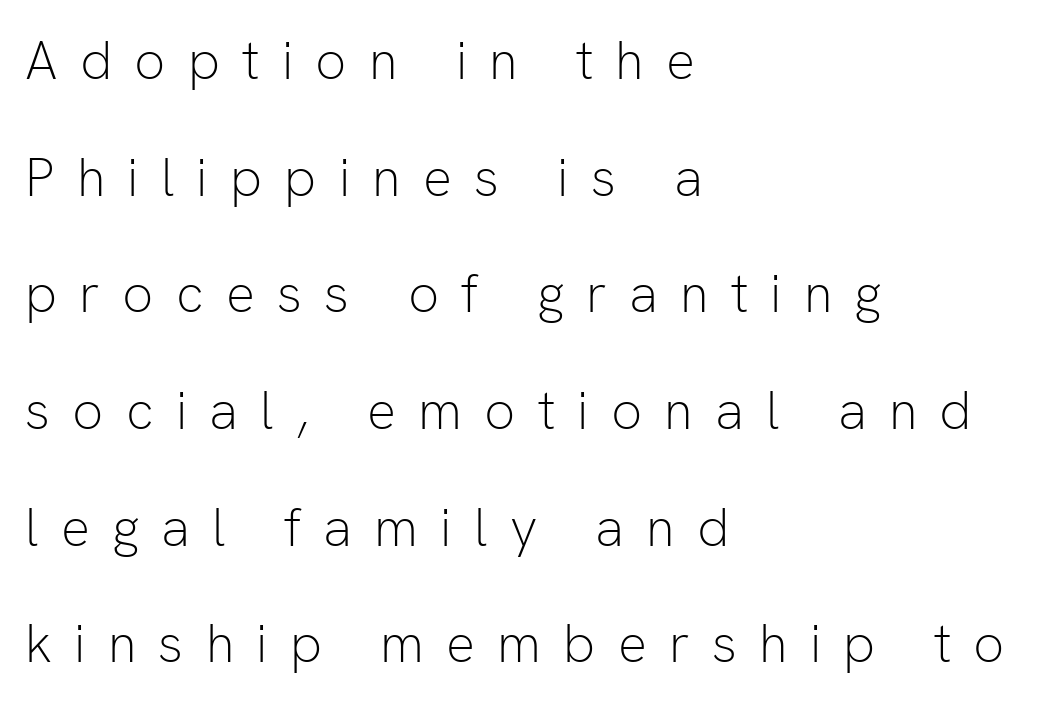
Type without underlining. Spacing between characters has been opened up far beyond the box default. The typeface has the unassuming heft of standard copy or less. Horizontal bands of white between lines are thick stripes.
